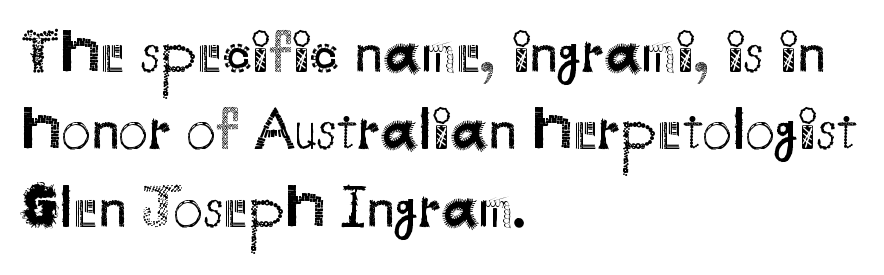
Q: Is the text bold? A: No.
Q: Is the text italic (slanted)? A: No, it is upright.
Q: Is the typeface a serif or a sans-serif typeface? A: Sans-serif.
Q: Is the text underlined? A: No.
Q: How is the paragraph aligned? A: Left-aligned.
Q: Is the spacing between letters normal or unusually wide? A: Normal.
Q: Is the spacing between lines tight, normal or loose? A: Normal.
Q: Width (condensed, normal, or wide)? A: Normal.
Q: Stroke contrast? A: Medium.
Q: x-height? A: Small.
Q: Monospaced? A: No.
